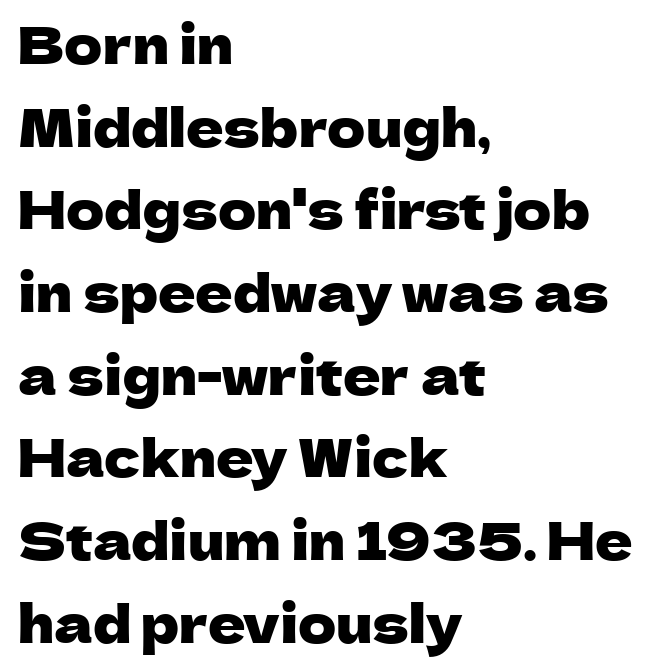
Q: Is the text italic (slanted)? A: No, it is upright.
Q: Is the typeface a serif or a sans-serif typeface? A: Sans-serif.
Q: Is the text underlined? A: No.
Q: How is the paragraph aligned? A: Left-aligned.
Q: Is the spacing between letters normal or unusually wide? A: Normal.
Q: Is the spacing between lines tight, normal or loose? A: Normal.
Q: Width (condensed, normal, or wide)? A: Normal.
Q: Stroke contrast? A: Low.
Q: x-height? A: Medium.
Q: Monospaced? A: No.
